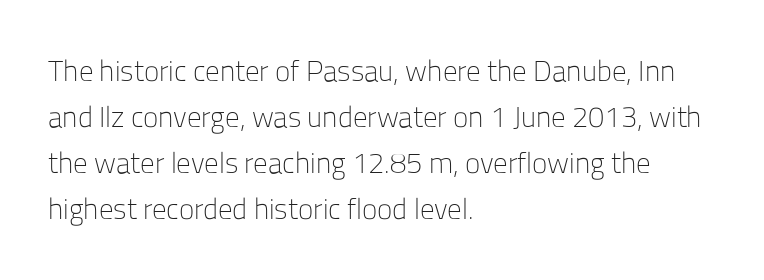
The image shows 29 px light sans-serif type, upright; set left-aligned, normal line spacing (1.59x), normal letter spacing, not underlined; low stroke contrast and a medium x-height.
